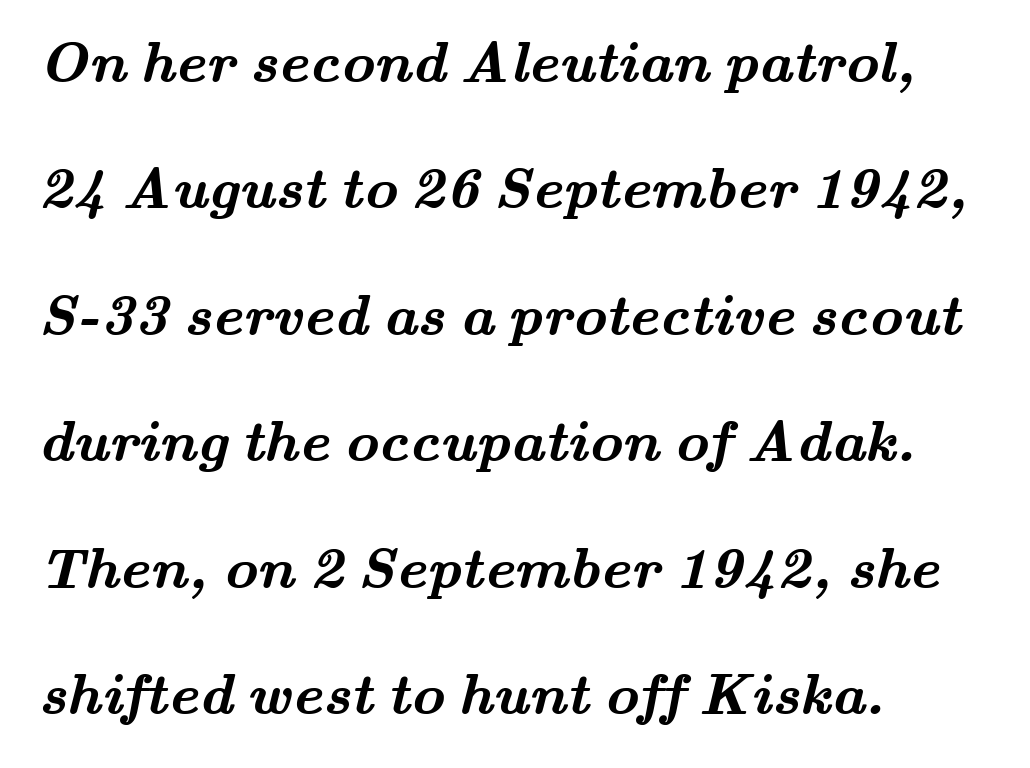
Q: Is the text bold? A: Yes.
Q: Is the typeface a serif or a sans-serif typeface? A: Serif.
Q: Is the text underlined? A: No.
Q: How is the paragraph aligned? A: Left-aligned.
Q: Is the spacing between letters normal or unusually wide? A: Normal.
Q: Is the spacing between lines tight, normal or loose? A: Loose.
Q: Width (condensed, normal, or wide)? A: Wide.
Q: Stroke contrast? A: Medium.
Q: x-height? A: Small.
Q: Monospaced? A: No.
